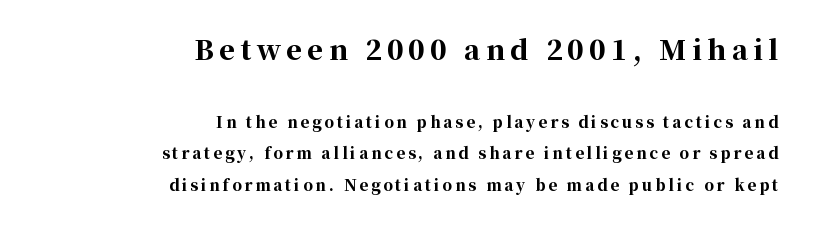
Q: Is the text bold? A: Yes.
Q: Is the text italic (slanted)? A: No, it is upright.
Q: Is the text underlined? A: No.
Q: How is the paragraph aligned? A: Right-aligned.
Q: Is the spacing between letters normal or unusually wide? A: Unusually wide.
Q: Is the spacing between lines tight, normal or loose? A: Loose.
Q: Which block of text is set in a larger size, the first (top) or the second (bottom)? A: The first (top) one.
